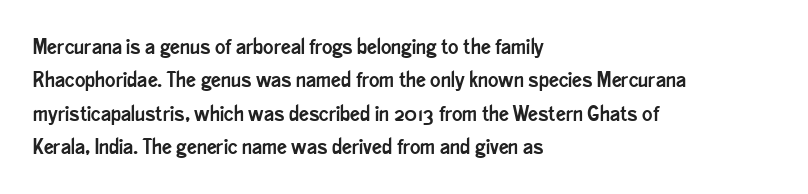
{"italic": "no", "underline": "no", "align": "left", "line_spacing": "normal", "line_spacing_ratio": 1.52, "letter_spacing": "normal", "letter_spacing_em": 0.0, "glyph_px": 22}
